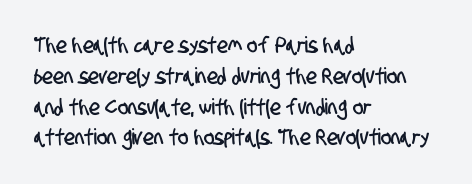
The image shows 22 px text type; set left-aligned, normal line spacing (1.4x), normal letter spacing, not underlined.
